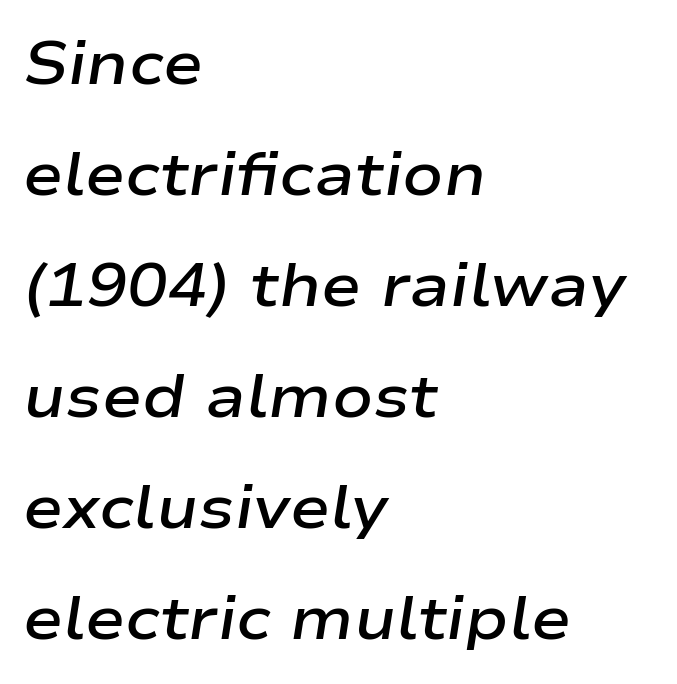
Unmarked baselines from the first word to the last. The face used here has a pronounced slope to its letters. The typesetting leans somewhat heavy: a semibold. Short and long lines alike share a common starting point at left. Think of a printed novel: that variable character pitch is what you see here.
